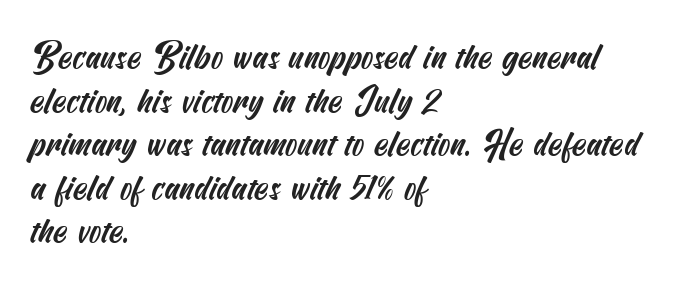
{"serif": "no", "width": "condensed", "stroke_contrast": "medium", "x_height": "small", "underline": "no", "align": "left", "line_spacing_ratio": 1.21, "letter_spacing": "normal", "letter_spacing_em": 0.0, "glyph_px": 36}
